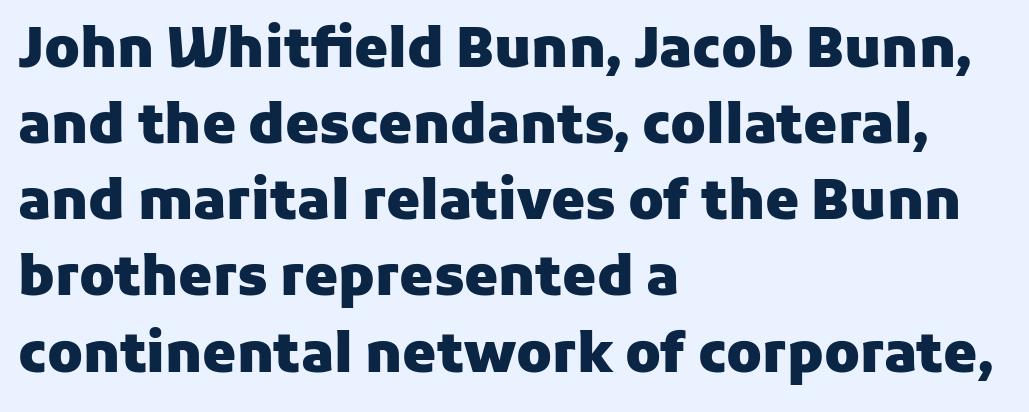
Nope, not italic — everything's standing straight. Is there much room between lines? A standard amount, neither cramped nor airy. Underlining? Definitely not there. The line texture is even and compact thanks to regular tracking. Serifs: no, the terminals of the letterforms are clean. You could not count columns in this text — the font is proportionally spaced.
